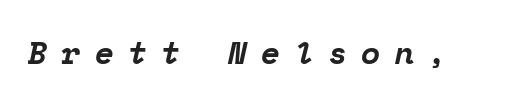
Q: Is the text bold? A: Yes.
Q: Is the text italic (slanted)? A: Yes, it leans right by about 12 degrees.
Q: Is the typeface a serif or a sans-serif typeface? A: Serif.
Q: Is the text underlined? A: No.
Q: Is the spacing between letters normal or unusually wide? A: Unusually wide.
Q: Width (condensed, normal, or wide)? A: Normal.
Q: Stroke contrast? A: Low.
Q: x-height? A: Medium.
Q: Monospaced? A: Yes.
